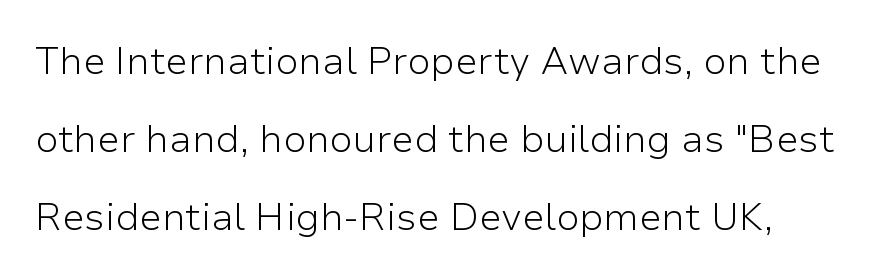
Q: Is the text bold? A: No.
Q: Is the text italic (slanted)? A: No, it is upright.
Q: Is the typeface a serif or a sans-serif typeface? A: Sans-serif.
Q: Is the text underlined? A: No.
Q: Is the spacing between letters normal or unusually wide? A: Normal.
Q: Is the spacing between lines tight, normal or loose? A: Loose.
Q: Width (condensed, normal, or wide)? A: Normal.
Q: Stroke contrast? A: Low.
Q: x-height? A: Medium.
Q: Monospaced? A: No.
